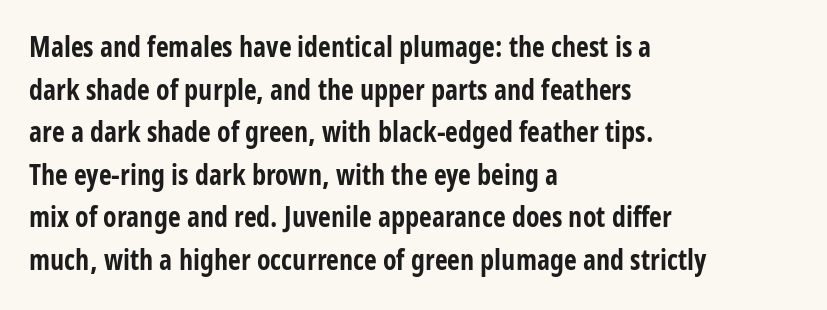
The image shows 28 px bold, condensed sans-serif type, upright; set left-aligned, normal line spacing (1.52x), normal letter spacing, not underlined; low stroke contrast and a large x-height.
